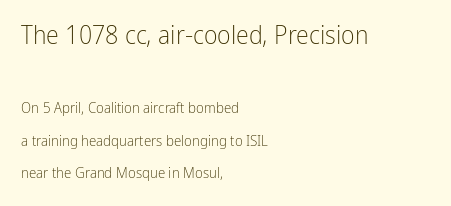
The image shows 26 px text type, upright; set left-aligned, loose line spacing (2.19x), normal letter spacing, not underlined; the first (top) block is 1.73x larger.
